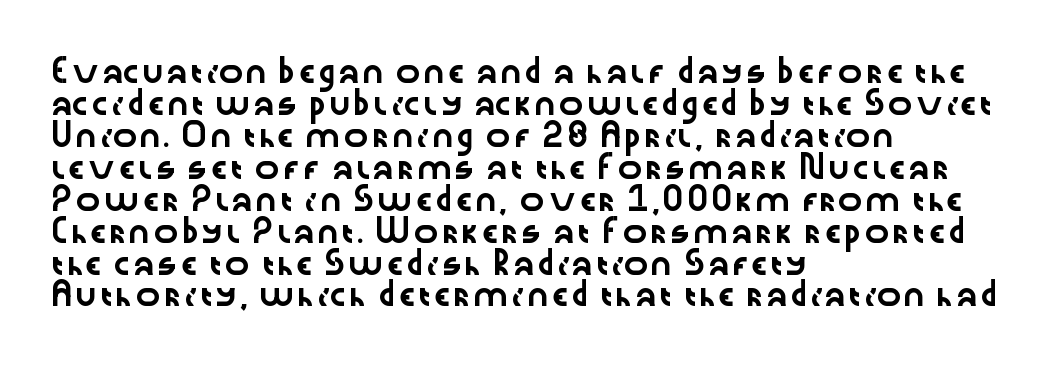
Q: Is the text italic (slanted)? A: No, it is upright.
Q: Is the text underlined? A: No.
Q: How is the paragraph aligned? A: Left-aligned.
Q: Is the spacing between letters normal or unusually wide? A: Normal.
Q: Is the spacing between lines tight, normal or loose? A: Normal.
